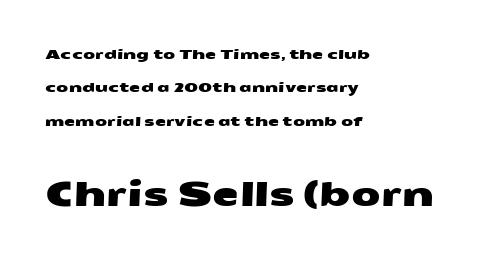
Q: Is the typeface a serif or a sans-serif typeface? A: Sans-serif.
Q: Is the text underlined? A: No.
Q: How is the paragraph aligned? A: Left-aligned.
Q: Is the spacing between letters normal or unusually wide? A: Normal.
Q: Is the spacing between lines tight, normal or loose? A: Loose.
Q: Which block of text is set in a larger size, the first (top) or the second (bottom)? A: The second (bottom) one.
Q: Width (condensed, normal, or wide)? A: Wide.
Q: Stroke contrast? A: Medium.
Q: x-height? A: Medium.
Q: Monospaced? A: No.
